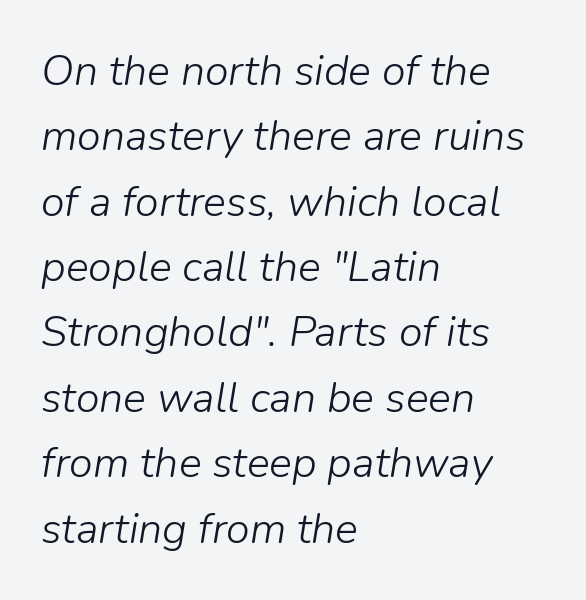
{"italic": "yes", "lean": "right", "slant_degrees": 9, "bold": "no", "weight": "light", "width": "normal", "stroke_contrast": "low", "x_height": "medium", "monospaced": "no", "underline": "no", "align": "left", "line_spacing": "normal", "line_spacing_ratio": 1.52, "letter_spacing": "normal", "letter_spacing_em": 0.0, "glyph_px": 43}
